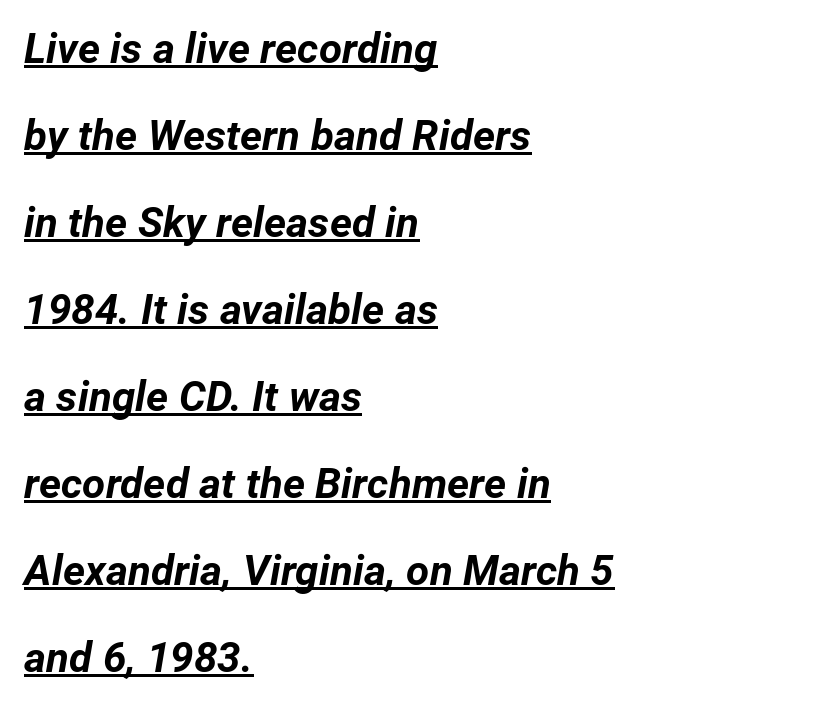
The image shows 42 px bold type, italic (leaning right); set left-aligned, loose line spacing (2.07x), normal letter spacing, underlined; low stroke contrast and a medium x-height.
